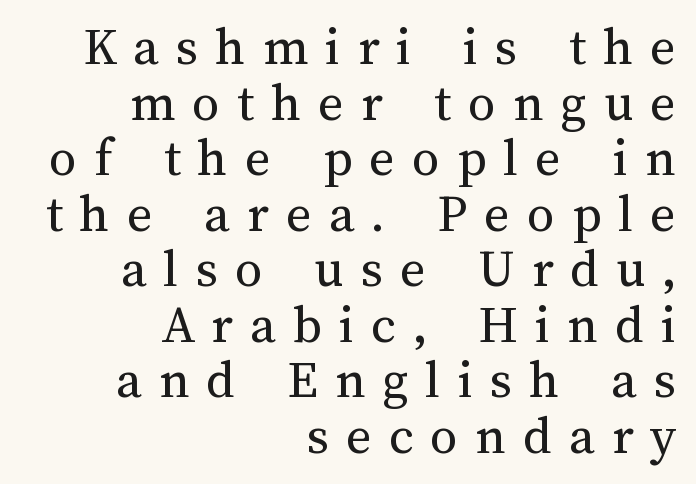
{"italic": "no", "bold": "no", "weight": "regular", "width": "normal", "stroke_contrast": "medium", "x_height": "medium", "monospaced": "no", "underline": "no", "align": "right", "line_spacing": "tight", "line_spacing_ratio": 1.01, "letter_spacing": "wide", "letter_spacing_em": 0.31, "glyph_px": 55}
